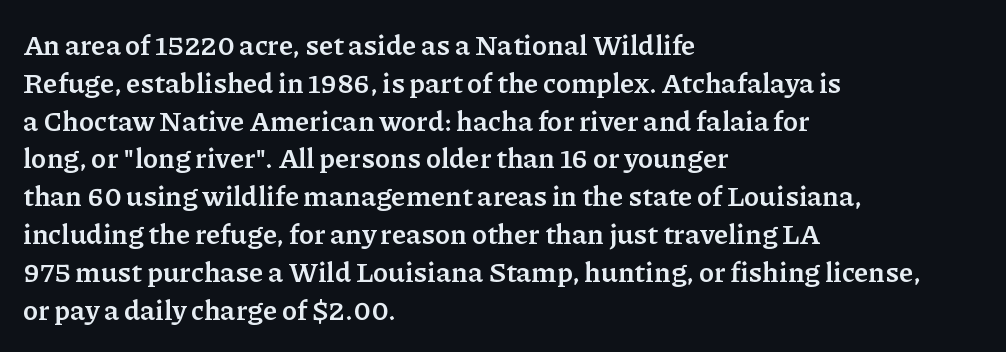
Q: Is the text bold? A: Yes.
Q: Is the text italic (slanted)? A: No, it is upright.
Q: Is the typeface a serif or a sans-serif typeface? A: Serif.
Q: Is the text underlined? A: No.
Q: How is the paragraph aligned? A: Left-aligned.
Q: Is the spacing between letters normal or unusually wide? A: Normal.
Q: Is the spacing between lines tight, normal or loose? A: Normal.
Q: Width (condensed, normal, or wide)? A: Normal.
Q: Stroke contrast? A: Low.
Q: x-height? A: Medium.
Q: Monospaced? A: No.
